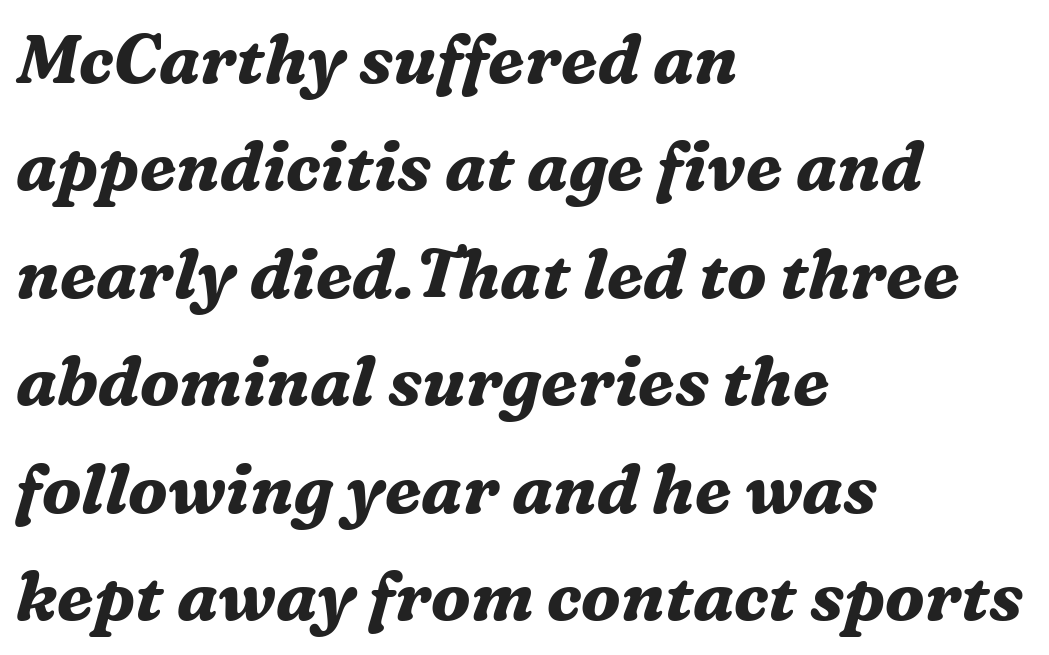
The image shows 68 px bold serif type, italic (leaning right); set left-aligned, normal line spacing (1.58x), normal letter spacing, not underlined; medium stroke contrast and a medium x-height.
